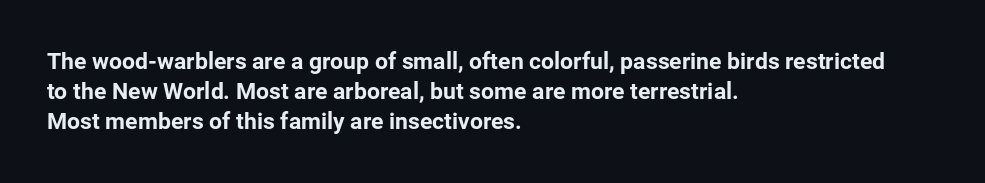
Q: Is the text bold? A: Yes.
Q: Is the text italic (slanted)? A: No, it is upright.
Q: Is the text underlined? A: No.
Q: How is the paragraph aligned? A: Left-aligned.
Q: Is the spacing between letters normal or unusually wide? A: Normal.
Q: Is the spacing between lines tight, normal or loose? A: Normal.
